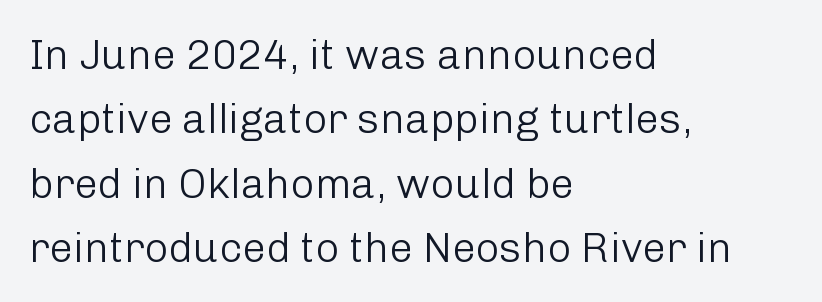
Tracking here is standard; glyphs follow each other at the usual distance. Style check: upright. Is there much room between lines? A standard amount, neither cramped nor airy. I'd call this a sans setting — the letters go barefoot. Varying glyph widths throughout — classic text-font behaviour. Is the type heavy? It reads as light-to-regular instead.
